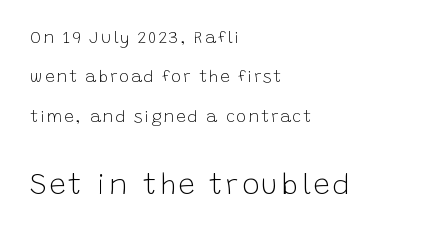
Horizontal bands of white between lines are thick stripes. The letters in the lower block stand taller than those in the block above. You could not count columns in this text — the font is proportionally spaced. When letters stand straight like this, we call the style roman or upright. Left-aligned paragraph, ragged on the right.
